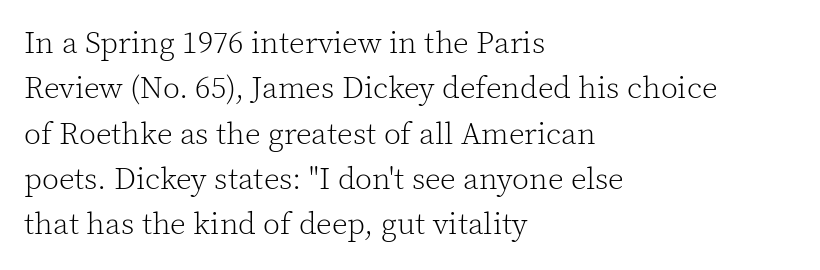
Q: Is the text bold? A: No.
Q: Is the text italic (slanted)? A: No, it is upright.
Q: Is the typeface a serif or a sans-serif typeface? A: Serif.
Q: Is the text underlined? A: No.
Q: How is the paragraph aligned? A: Left-aligned.
Q: Is the spacing between letters normal or unusually wide? A: Normal.
Q: Is the spacing between lines tight, normal or loose? A: Normal.
Q: Width (condensed, normal, or wide)? A: Normal.
Q: x-height? A: Medium.
Q: Monospaced? A: No.
